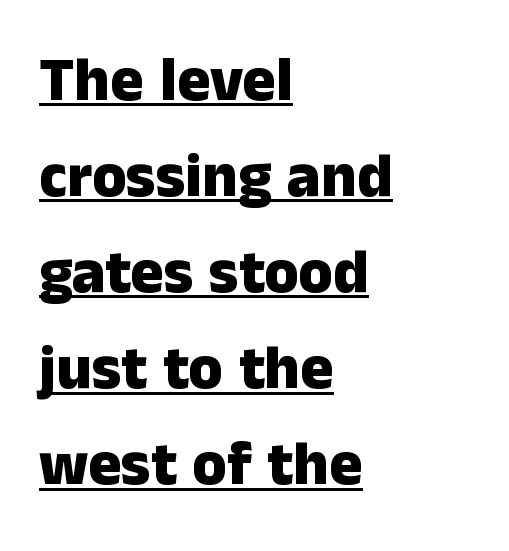
This is sans-serif lettering, the kind often seen on screens and signage. Characters remain perfectly vertical along every line. Bold? Absolutely — the strokes are thick and heavy. The ragged edge is on the right, which tells us the setting is flush left. The type is set solid horizontally, with unmodified tracking. This rendering features underlined lettering.
